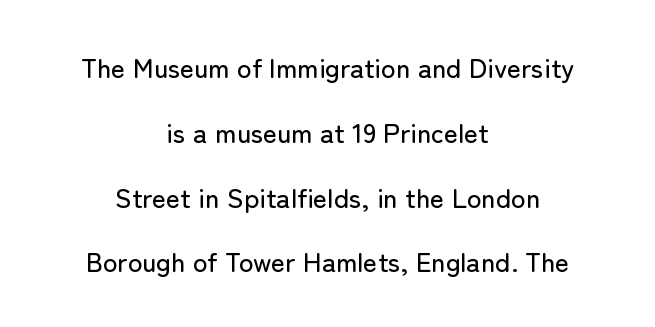
The image shows 27 px text type, upright; set centered, loose line spacing (2.4x), normal letter spacing, not underlined.
